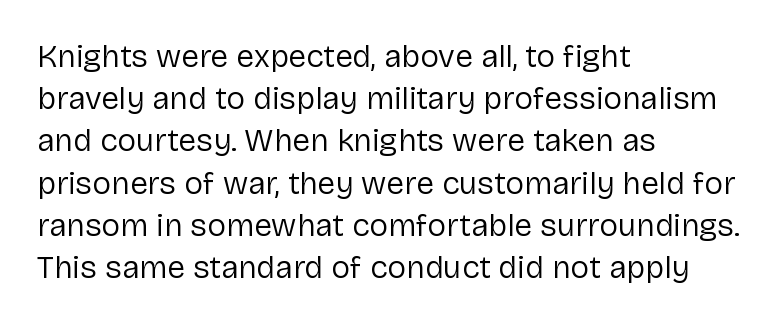
The image shows 32 px regular-weight sans-serif type, upright; set left-aligned, normal line spacing (1.32x), normal letter spacing, not underlined; low stroke contrast and a medium x-height.
